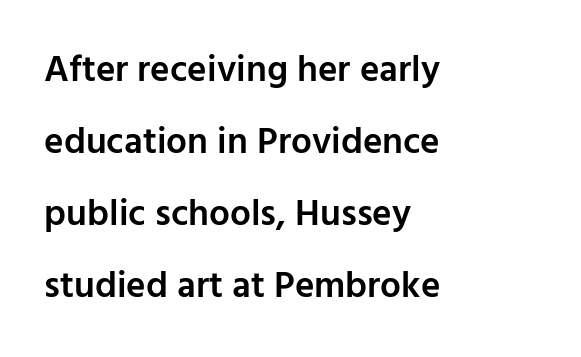
{"serif": "no", "italic": "no", "bold": "semi", "weight": "semibold", "width": "normal", "stroke_contrast": "low", "x_height": "medium", "monospaced": "no", "underline": "no", "align": "left", "line_spacing": "loose", "line_spacing_ratio": 1.95, "letter_spacing": "normal", "letter_spacing_em": 0.0, "glyph_px": 37}
